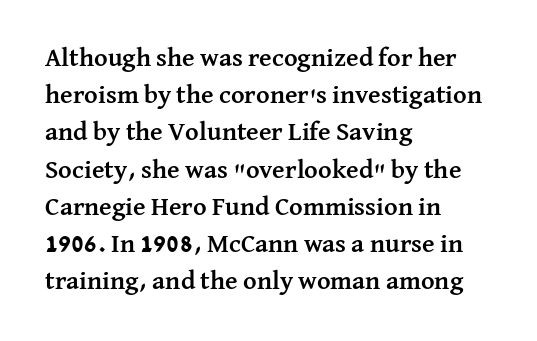
Notice how descenders clear the ascenders below comfortably — that's standard leading. Compared with an ordinary text face, these strokes are far heavier — a full bold. Compared with typical body copy, the letter spacing here is the same. Italic: no, the glyphs are upright roman. The rag falls on the right side of this text block. Descenders hang freely into open space.
